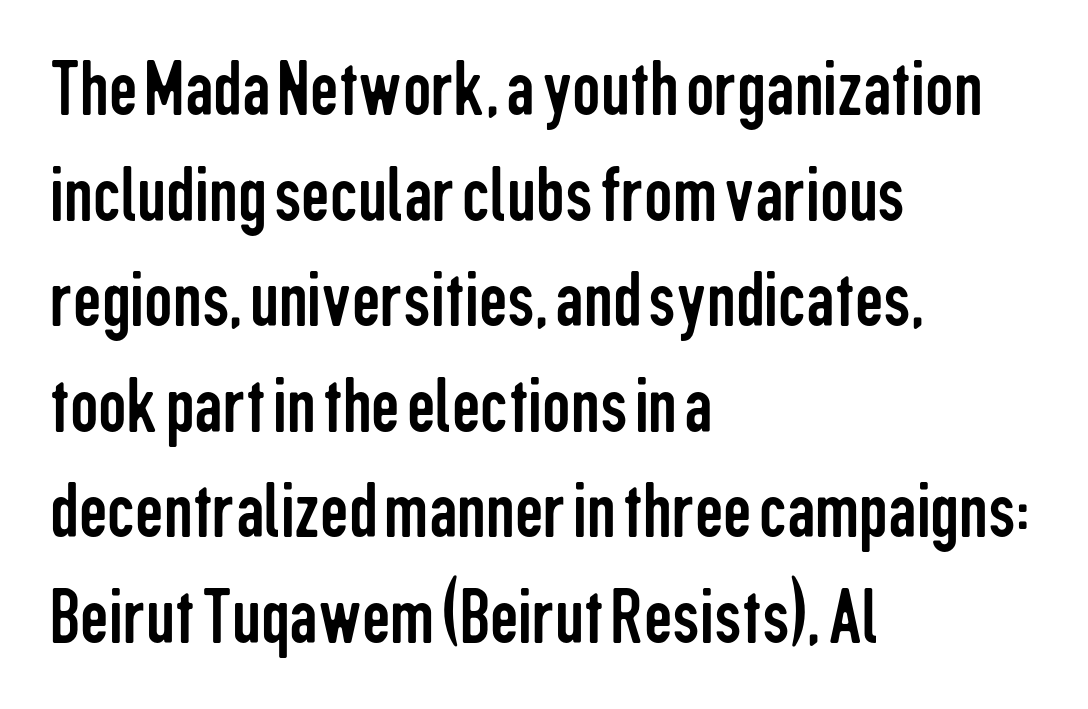
{"serif": "no", "italic": "no", "bold": "no", "weight": "regular", "width": "condensed", "stroke_contrast": "low", "x_height": "medium", "monospaced": "no", "underline": "no", "align": "left", "line_spacing": "normal", "line_spacing_ratio": 1.32, "letter_spacing": "normal", "letter_spacing_em": 0.0, "glyph_px": 80}
